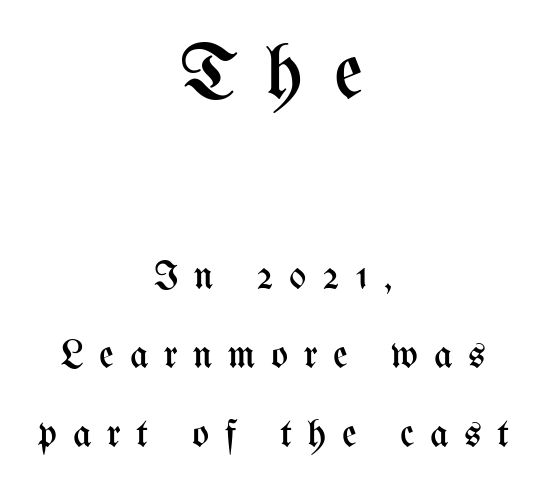
You get the large type first, then a drop to smaller type. This block would shrink considerably if given ordinary leading; it's expanded now. Nope, not italic — everything's standing straight. Bold? No — there's no thickening of the strokes.
